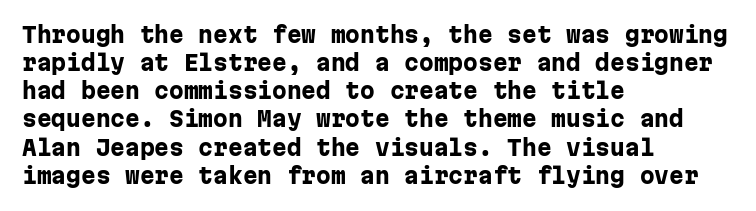
The image shows 21 px bold type, upright; set left-aligned, normal line spacing (1.34x), normal letter spacing, not underlined.
